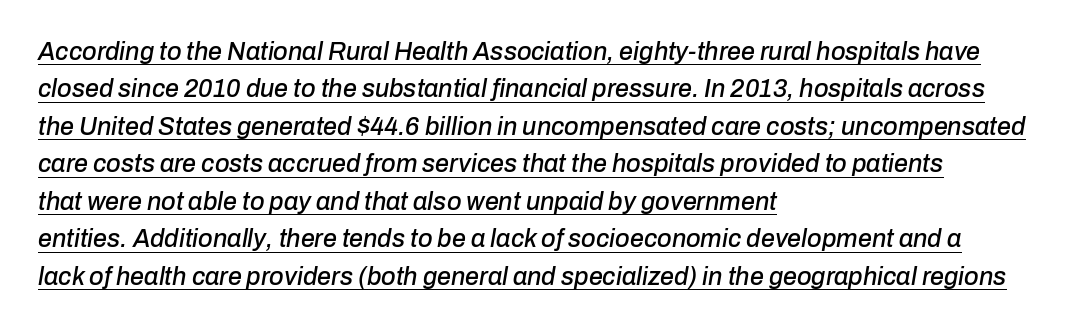
{"italic": "yes", "lean": "right", "slant_degrees": 10, "underline": "yes", "align": "left", "line_spacing": "normal", "line_spacing_ratio": 1.5, "letter_spacing": "normal", "letter_spacing_em": 0.0, "glyph_px": 25}
